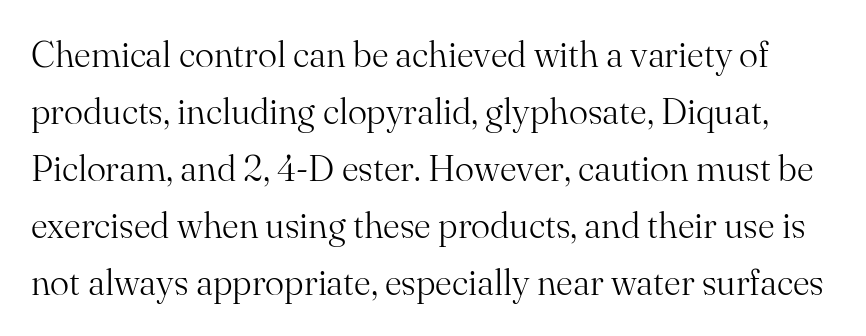
{"serif": "yes", "italic": "no", "bold": "no", "weight": "light", "width": "normal", "stroke_contrast": "medium", "x_height": "small", "monospaced": "no", "underline": "no", "line_spacing": "normal", "line_spacing_ratio": 1.58, "letter_spacing": "normal", "letter_spacing_em": 0.0, "glyph_px": 36}
